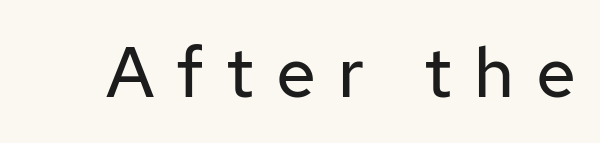
Q: Is the text bold? A: No.
Q: Is the text italic (slanted)? A: No, it is upright.
Q: Is the typeface a serif or a sans-serif typeface? A: Sans-serif.
Q: Is the text underlined? A: No.
Q: Is the spacing between letters normal or unusually wide? A: Unusually wide.
Q: Width (condensed, normal, or wide)? A: Normal.
Q: Stroke contrast? A: Low.
Q: x-height? A: Medium.
Q: Monospaced? A: No.
